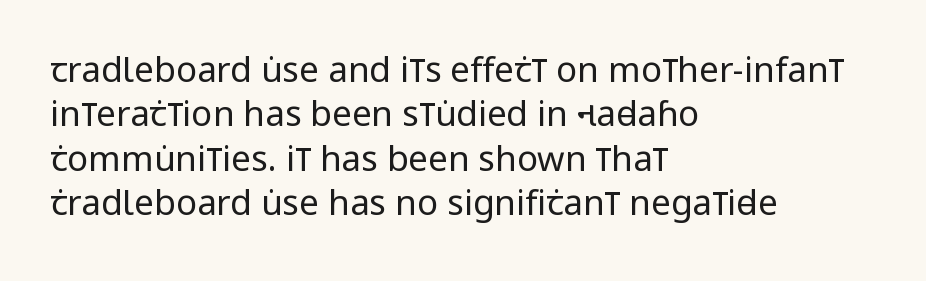
The face looks like a standard text weight, possibly lighter. Compared with typical paragraphs, the rows here are spaced about the same. Think of a printed novel: that variable character pitch is what you see here. Unlike italic type, these characters show no tilt at all. Where is the straight margin? On the left. Compared with typical body copy, the letter spacing here is the same.
